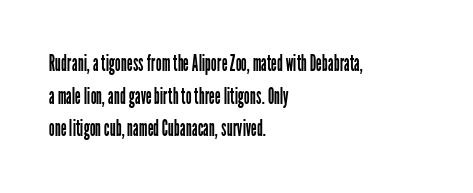
The image shows 23 px text type, upright; set left-aligned, normal line spacing (1.42x), normal letter spacing, not underlined.
